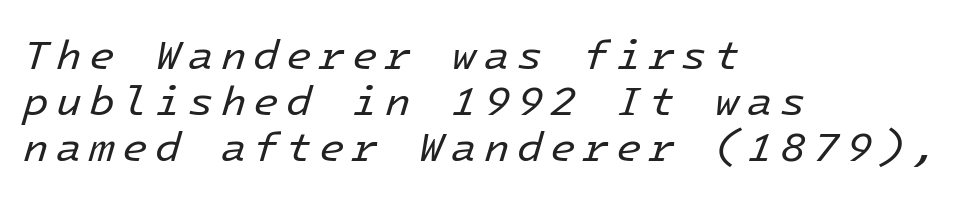
{"italic": "yes", "lean": "right", "slant_degrees": 16, "bold": "no", "weight": "regular", "width": "normal", "stroke_contrast": "low", "x_height": "medium", "underline": "no", "align": "left", "line_spacing": "tight", "line_spacing_ratio": 1.1, "glyph_px": 42}
